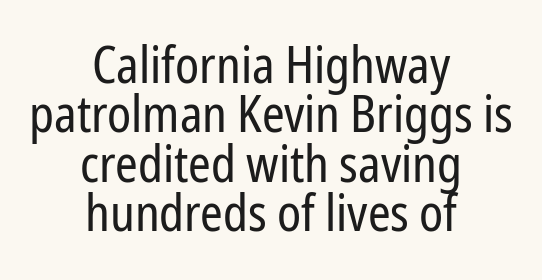
The letterforms sit shoulder to shoulder at normal distance. The strip under each line holds only bare page. This sample uses an upright cut, with every glyph sitting square on the baseline. The typesetting does not lean heavy: it is not bold.
